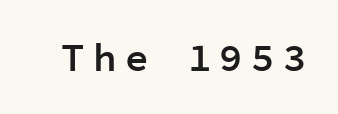
Q: Is the text bold? A: Semi-bold.
Q: Is the text italic (slanted)? A: No, it is upright.
Q: Is the typeface a serif or a sans-serif typeface? A: Sans-serif.
Q: Is the text underlined? A: No.
Q: Is the spacing between letters normal or unusually wide? A: Unusually wide.
Q: Width (condensed, normal, or wide)? A: Normal.
Q: Stroke contrast? A: Low.
Q: x-height? A: Medium.
Q: Monospaced? A: Yes.
